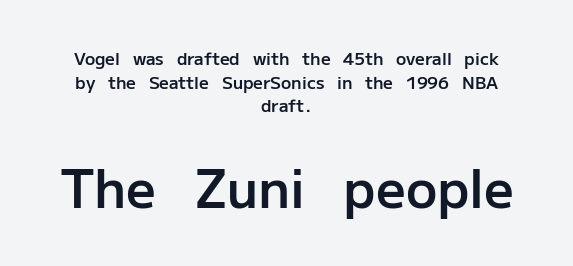
Looks like regular typesetting: each glyph gets only the width it needs. Students, observe: this is what conventionally led text looks like. Quick note: not italic, upright. The rendering enlarges the type as you move from the upper chunk to the lower. There is no visible air inserted between adjacent glyphs.
